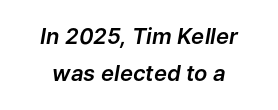
Q: Is the text italic (slanted)? A: Yes, it leans right by about 9 degrees.
Q: Is the text underlined? A: No.
Q: How is the paragraph aligned? A: Centered.
Q: Is the spacing between letters normal or unusually wide? A: Normal.
Q: Is the spacing between lines tight, normal or loose? A: Normal.
